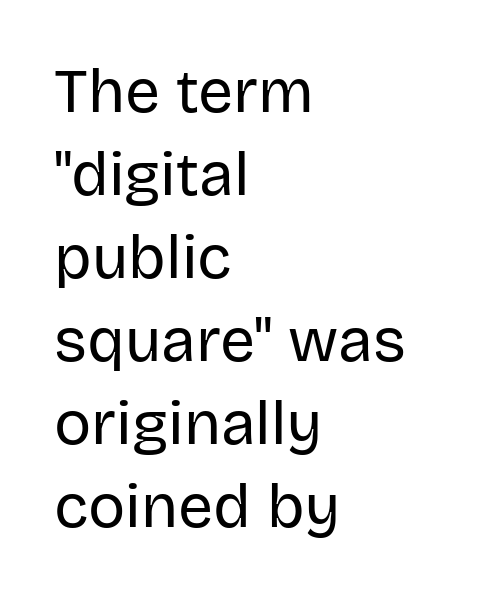
The image shows 62 px regular-weight sans-serif type, upright; set left-aligned, normal line spacing (1.34x), normal letter spacing, not underlined; low stroke contrast and a large x-height.
